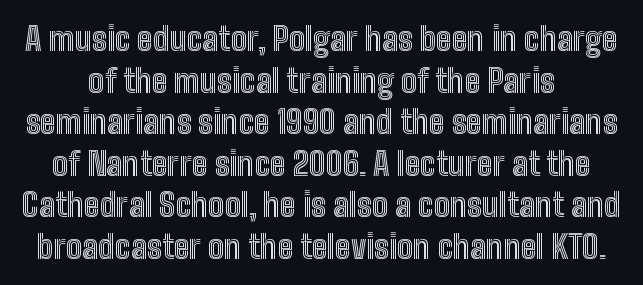
{"italic": "no", "width": "condensed", "x_height": "medium", "monospaced": "no", "underline": "no", "line_spacing": "normal", "line_spacing_ratio": 1.3, "letter_spacing": "normal", "letter_spacing_em": 0.0, "glyph_px": 32}
